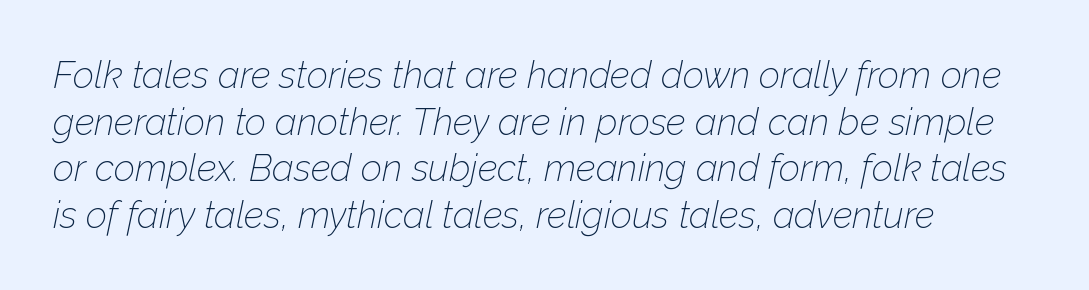
{"italic": "yes", "lean": "right", "slant_degrees": 12, "bold": "no", "weight": "thin", "width": "normal", "stroke_contrast": "low", "x_height": "medium", "monospaced": "no", "underline": "no", "align": "left", "line_spacing": "normal", "line_spacing_ratio": 1.26, "letter_spacing": "normal", "letter_spacing_em": 0.0, "glyph_px": 37}
